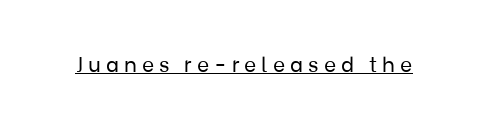
{"italic": "no", "bold": "no", "underline": "yes", "letter_spacing": "wide", "letter_spacing_em": 0.24, "glyph_px": 21}
